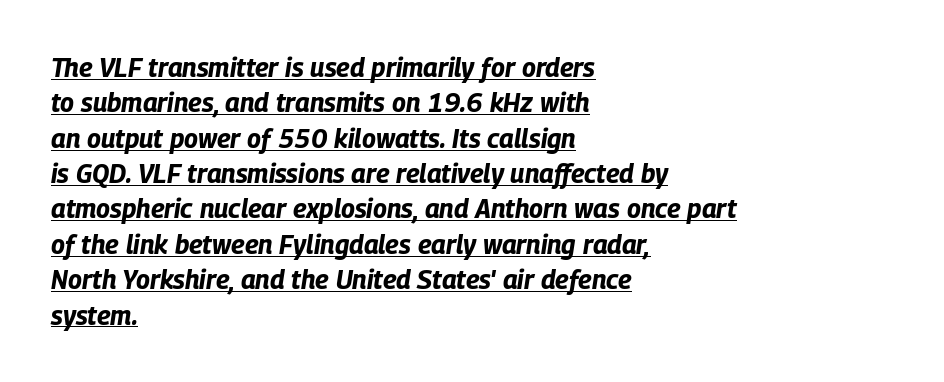
Q: Is the text bold? A: Yes.
Q: Is the text italic (slanted)? A: Yes, it leans right by about 9 degrees.
Q: Is the text underlined? A: Yes.
Q: How is the paragraph aligned? A: Left-aligned.
Q: Is the spacing between letters normal or unusually wide? A: Normal.
Q: Is the spacing between lines tight, normal or loose? A: Normal.
